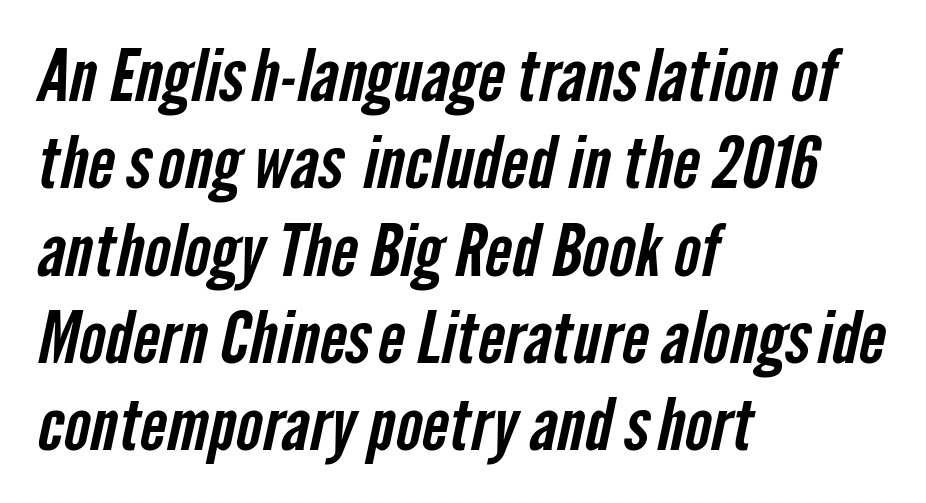
{"serif": "no", "width": "condensed", "stroke_contrast": "low", "x_height": "medium", "monospaced": "no", "underline": "no", "align": "left", "line_spacing_ratio": 1.23, "letter_spacing": "normal", "letter_spacing_em": 0.0, "glyph_px": 71}
